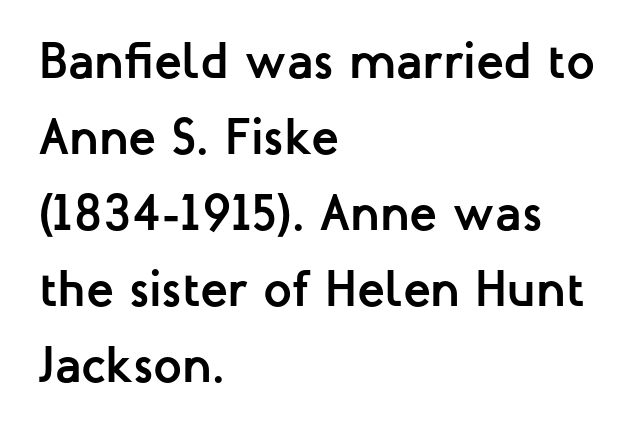
The image shows 51 px semibold sans-serif type, upright; set left-aligned, normal line spacing (1.49x), normal letter spacing, not underlined; low stroke contrast and a medium x-height.
